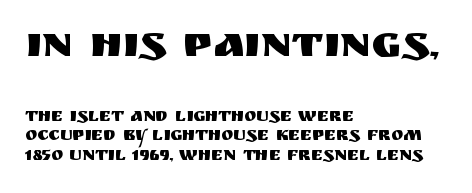
{"serif": "no", "italic": "no", "width": "normal", "stroke_contrast": "medium", "x_height": "large", "monospaced": "no", "underline": "no", "align": "left", "line_spacing": "tight", "line_spacing_ratio": 1.08, "letter_spacing": "normal", "letter_spacing_em": 0.0, "larger_block": "first", "size_ratio": 2.44, "glyph_px": 44}
